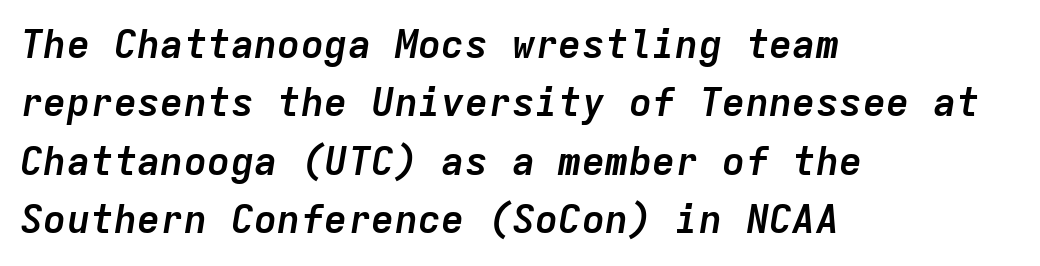
Beneath every word, the page is bare. The rows are spaced the way most documents space them. The sample has been set heavy, in full bold. The axis of the letterforms is tilted away from vertical.
